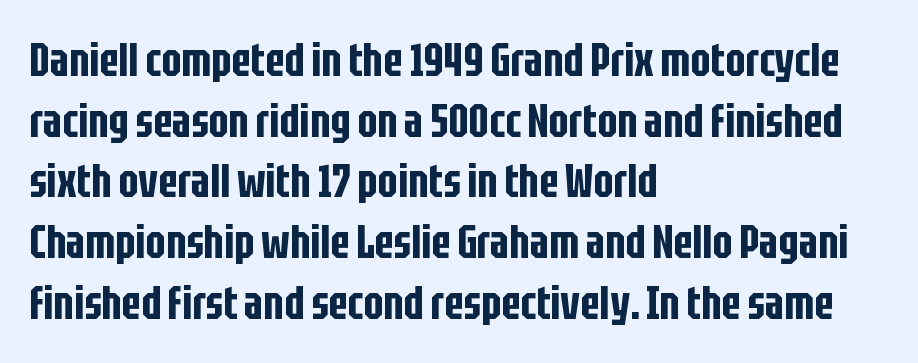
Q: Is the text italic (slanted)? A: No, it is upright.
Q: Is the typeface a serif or a sans-serif typeface? A: Sans-serif.
Q: Is the text underlined? A: No.
Q: How is the paragraph aligned? A: Left-aligned.
Q: Is the spacing between letters normal or unusually wide? A: Normal.
Q: Is the spacing between lines tight, normal or loose? A: Normal.
Q: Width (condensed, normal, or wide)? A: Condensed.
Q: Stroke contrast? A: Low.
Q: x-height? A: Large.
Q: Monospaced? A: No.
